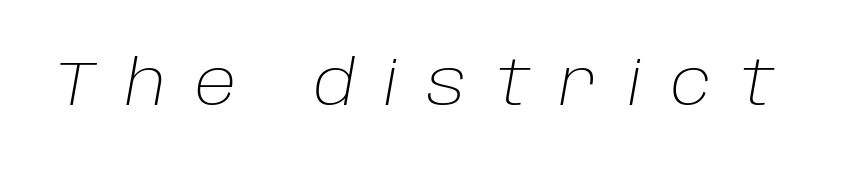
Q: Is the text bold? A: No.
Q: Is the text italic (slanted)? A: Yes, it leans right by about 10 degrees.
Q: Is the text underlined? A: No.
Q: Is the spacing between letters normal or unusually wide? A: Unusually wide.
Q: Width (condensed, normal, or wide)? A: Normal.
Q: Stroke contrast? A: Low.
Q: x-height? A: Large.
Q: Monospaced? A: No.
